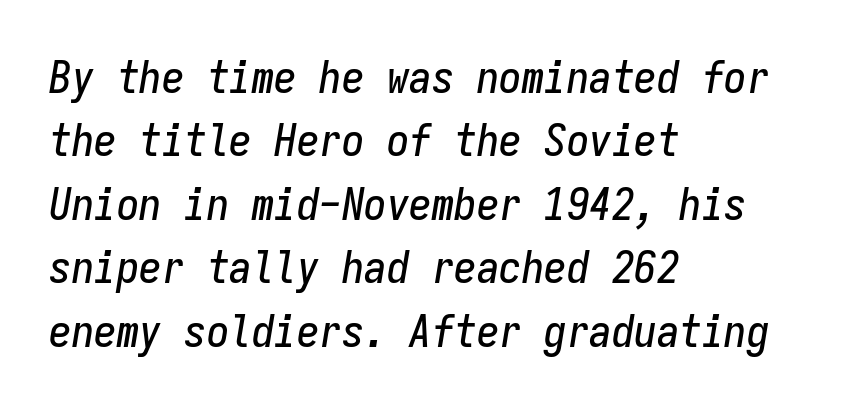
The passage is arranged the way most books set body copy — flush left. Words appear dense and cohesive because spacing is normal. Quick note: underline off. Each letter, wide or thin by design, is forced into the same width here. The rendering applies a slant to the glyphs. Reading down the column, the eye jumps a familiar distance to each next line.
